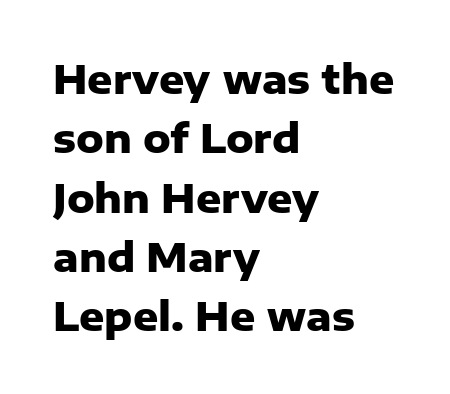
Q: Is the text bold? A: Yes.
Q: Is the text italic (slanted)? A: No, it is upright.
Q: Is the typeface a serif or a sans-serif typeface? A: Sans-serif.
Q: Is the text underlined? A: No.
Q: How is the paragraph aligned? A: Left-aligned.
Q: Is the spacing between letters normal or unusually wide? A: Normal.
Q: Is the spacing between lines tight, normal or loose? A: Normal.
Q: Width (condensed, normal, or wide)? A: Normal.
Q: Stroke contrast? A: Low.
Q: x-height? A: Medium.
Q: Monospaced? A: No.
